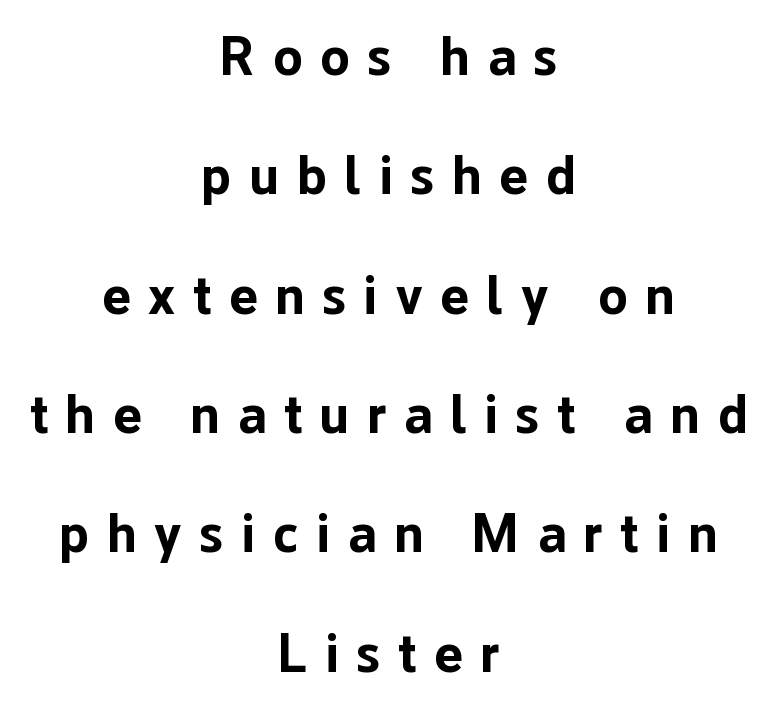
Q: Is the text bold? A: Yes.
Q: Is the text italic (slanted)? A: No, it is upright.
Q: Is the typeface a serif or a sans-serif typeface? A: Sans-serif.
Q: Is the text underlined? A: No.
Q: How is the paragraph aligned? A: Centered.
Q: Is the spacing between letters normal or unusually wide? A: Unusually wide.
Q: Is the spacing between lines tight, normal or loose? A: Loose.
Q: Width (condensed, normal, or wide)? A: Normal.
Q: Stroke contrast? A: Low.
Q: x-height? A: Medium.
Q: Monospaced? A: No.
